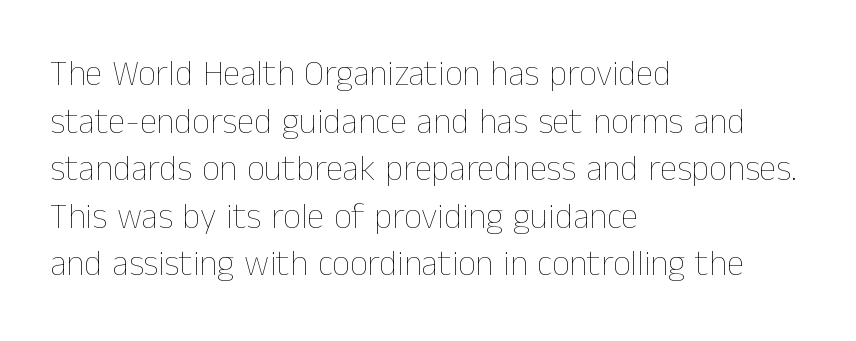
In terms of posture, this sample is upright. Compared with typical body copy, the letter spacing here is the same. Counters stay open thanks to moderate or lighter strokes. Looks like regular typesetting: each glyph gets only the width it needs. Reading down the block, your eye returns to a fixed left position each line. Honestly, there is no underline to notice here at all.
